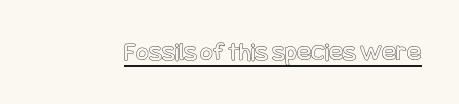
{"italic": "no", "underline": "yes", "letter_spacing": "normal", "letter_spacing_em": 0.0, "glyph_px": 27}
